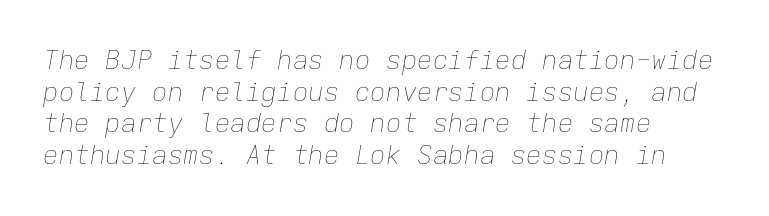
The image shows 26 px text type, italic (leaning right); set left-aligned, line spacing 1.22x, normal letter spacing, not underlined.
